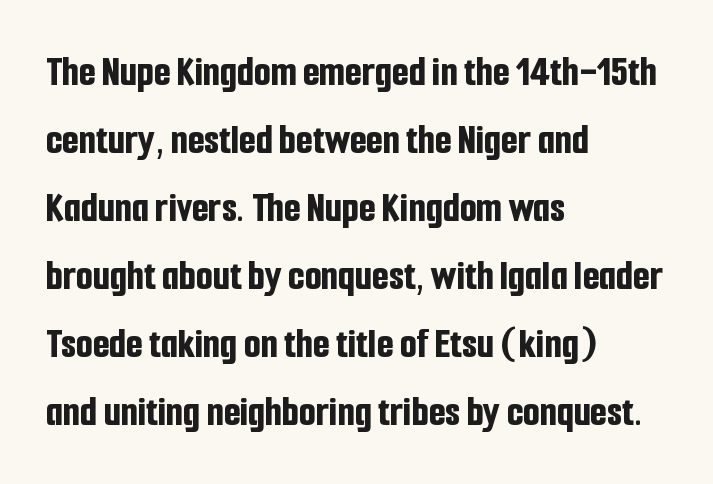
Glyph-to-glyph distance matches everyday printed text. Look at the bottom of the vertical strokes: they stop flat, with no serifs. What's the leading like? Ordinary, nothing unusual. Check under the words: just untouched page.
